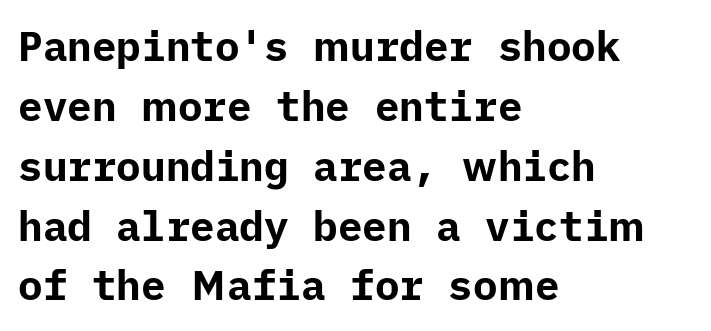
The image shows 41 px bold sans-serif type, upright; set left-aligned, normal line spacing (1.46x), normal letter spacing, not underlined; low stroke contrast and a medium x-height.
